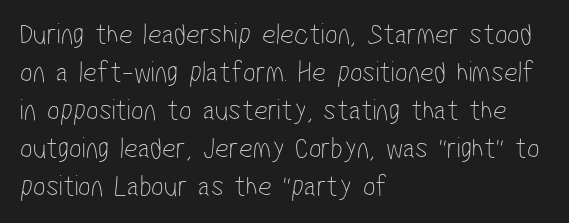
The foot of each line stays bare and open. You can tell from the bare stems that sans-serif type was used. Each new line begins a customary step beneath the previous one. Layout note: lines flush left. Is this a fixed-width face? No — the glyphs have proportional, varying widths. The passage shown has conventional tracking throughout.
